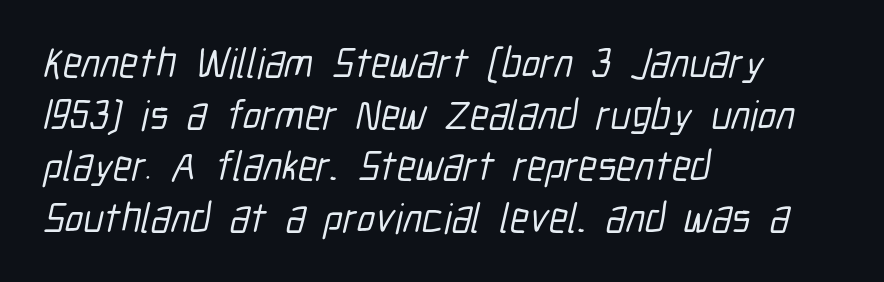
The image shows 42 px condensed sans-serif type; set left-aligned, line spacing 1.23x, normal letter spacing, not underlined; low stroke contrast and a medium x-height.
